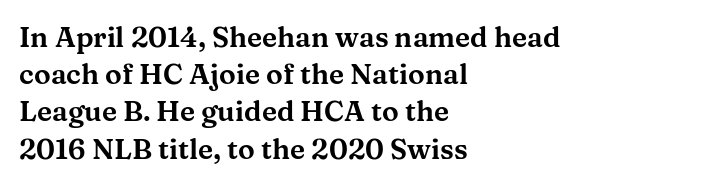
{"serif": "yes", "italic": "no", "width": "wide", "stroke_contrast": "medium", "x_height": "medium", "monospaced": "no", "underline": "no", "align": "left", "line_spacing": "normal", "line_spacing_ratio": 1.33, "letter_spacing": "normal", "letter_spacing_em": 0.0, "glyph_px": 28}
